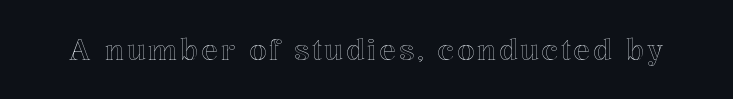
Q: Is the text italic (slanted)? A: No, it is upright.
Q: Is the text underlined? A: No.
Q: Width (condensed, normal, or wide)? A: Normal.
Q: x-height? A: Medium.
Q: Monospaced? A: No.
